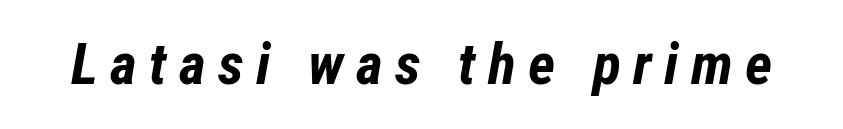
{"italic": "yes", "lean": "right", "slant_degrees": 12, "bold": "yes", "weight": "bold", "width": "condensed", "stroke_contrast": "low", "x_height": "medium", "monospaced": "no", "underline": "no", "letter_spacing": "wide", "letter_spacing_em": 0.21, "glyph_px": 58}
